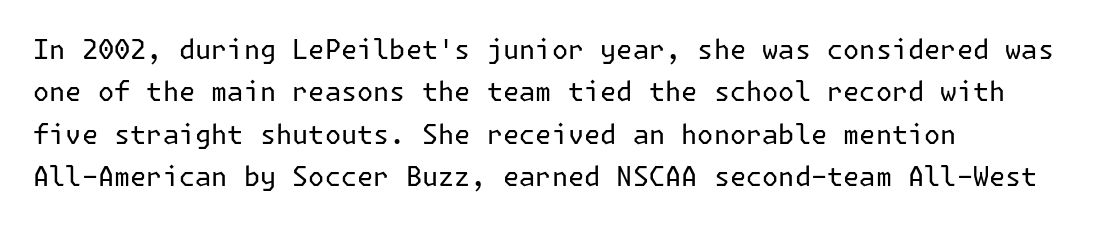
{"italic": "no", "bold": "no", "underline": "no", "align": "left", "line_spacing": "normal", "line_spacing_ratio": 1.57, "letter_spacing": "normal", "letter_spacing_em": 0.0, "glyph_px": 27}
